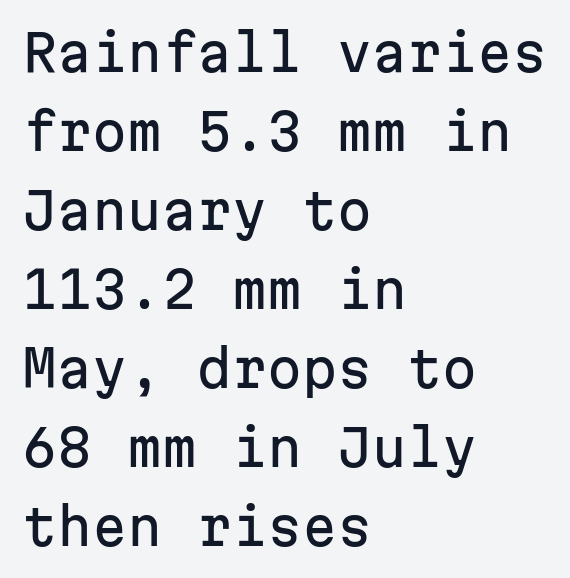
Q: Is the text italic (slanted)? A: No, it is upright.
Q: Is the typeface a serif or a sans-serif typeface? A: Sans-serif.
Q: Is the text underlined? A: No.
Q: How is the paragraph aligned? A: Left-aligned.
Q: Is the spacing between letters normal or unusually wide? A: Normal.
Q: Is the spacing between lines tight, normal or loose? A: Normal.
Q: Width (condensed, normal, or wide)? A: Normal.
Q: Stroke contrast? A: Low.
Q: x-height? A: Medium.
Q: Monospaced? A: Yes.
